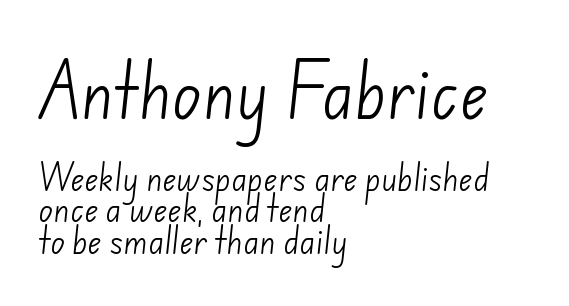
A light-to-regular cut is what we see here. Line beginnings align vertically; line endings do not. Block one is the big one; block two sits smaller underneath. Anything drawn beneath the words? Only blank space.
